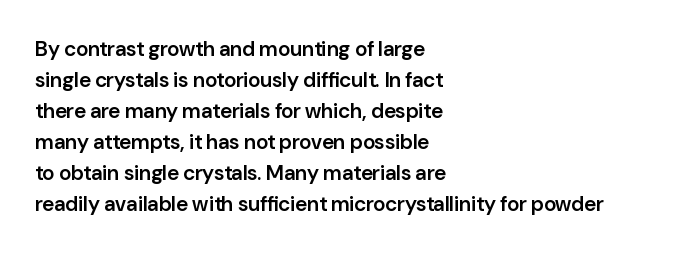
Q: Is the text bold? A: Semi-bold.
Q: Is the text italic (slanted)? A: No, it is upright.
Q: Is the text underlined? A: No.
Q: How is the paragraph aligned? A: Left-aligned.
Q: Is the spacing between letters normal or unusually wide? A: Normal.
Q: Is the spacing between lines tight, normal or loose? A: Normal.
